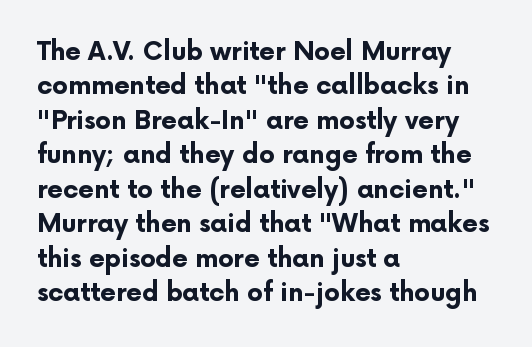
{"italic": "no", "bold": "yes", "underline": "no", "align": "left", "line_spacing": "normal", "line_spacing_ratio": 1.38, "letter_spacing": "normal", "letter_spacing_em": 0.0, "glyph_px": 25}
